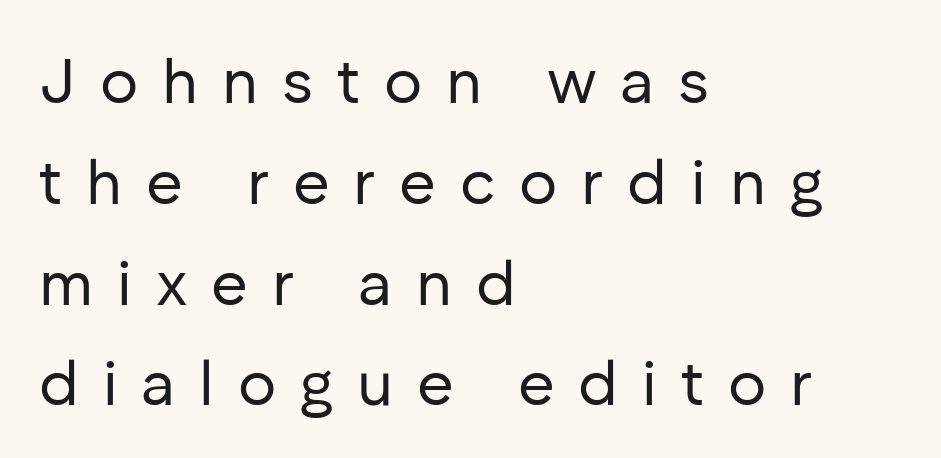
The image shows 63 px regular-weight sans-serif type, upright; set left-aligned, normal line spacing (1.6x), unusually wide letter spacing (+0.38 em), not underlined; low stroke contrast and a medium x-height.
